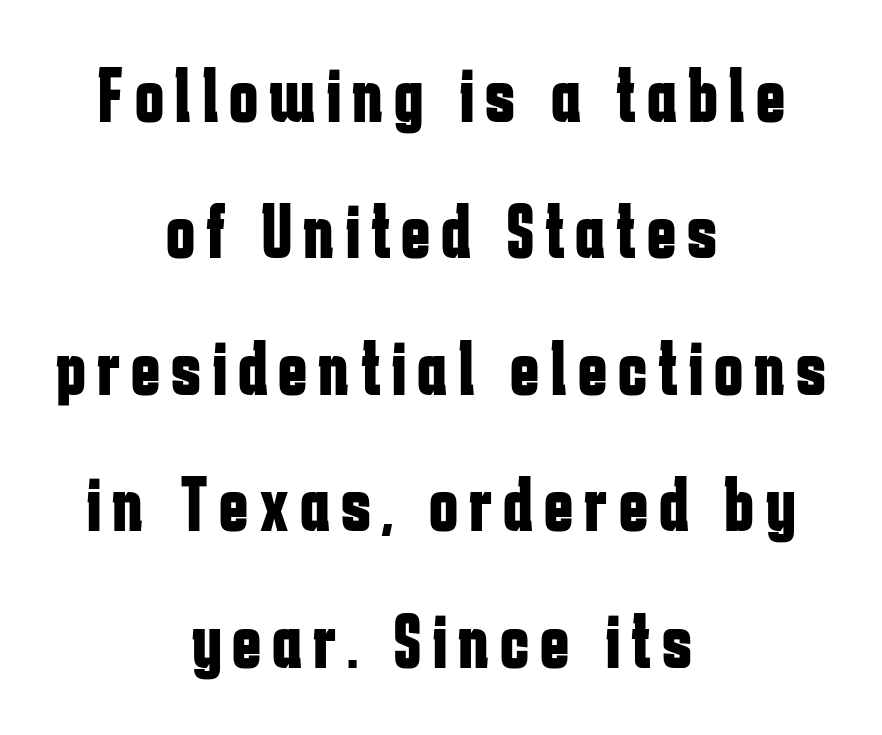
Anything drawn beneath the words? Only blank space. The setting favours the middle, as headings and verse often do. A dark, heavy texture on the line: the type is bold. Quick note: not italic, upright. The designer went with a sans here, leaving each stem footless. The rendering uses natural spacing where letterforms have individual widths.
